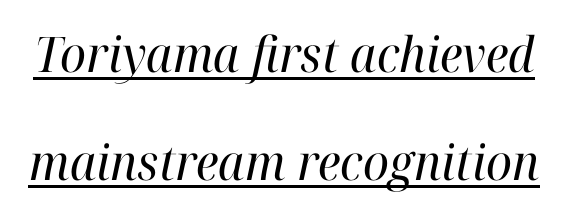
Q: Is the text bold? A: No.
Q: Is the text italic (slanted)? A: Yes, it leans right by about 12 degrees.
Q: Is the typeface a serif or a sans-serif typeface? A: Serif.
Q: Is the text underlined? A: Yes.
Q: Is the spacing between letters normal or unusually wide? A: Normal.
Q: Is the spacing between lines tight, normal or loose? A: Loose.
Q: Width (condensed, normal, or wide)? A: Normal.
Q: Stroke contrast? A: High.
Q: x-height? A: Medium.
Q: Monospaced? A: No.
